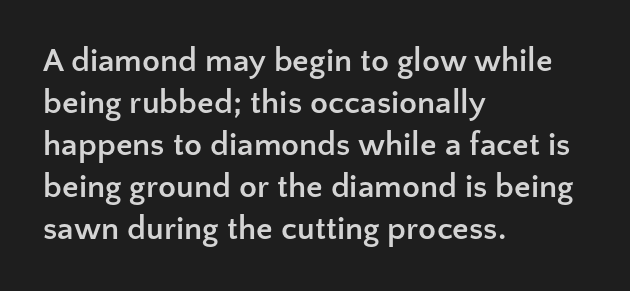
These lines carry a lot of weight — the face is fully bold. The ragged edge is on the right, which tells us the setting is flush left. The space beneath each line is pristine and unruled. You could call the tracking neutral — neither tight nor loose.
